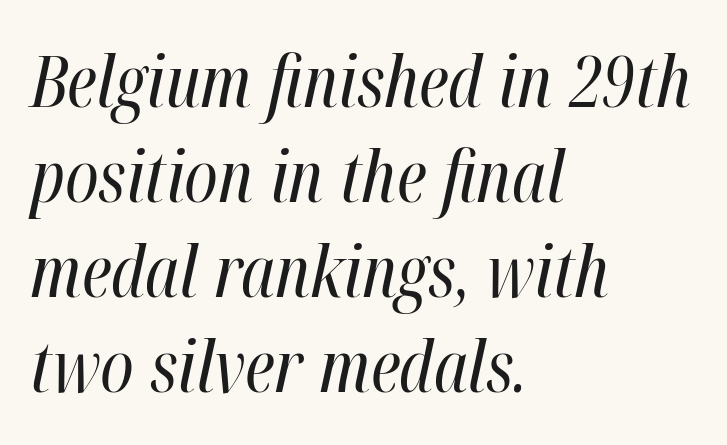
The image shows 72 px regular-weight, condensed type, italic (leaning right); set left-aligned, normal line spacing (1.32x), normal letter spacing, not underlined; high stroke contrast and a medium x-height.
